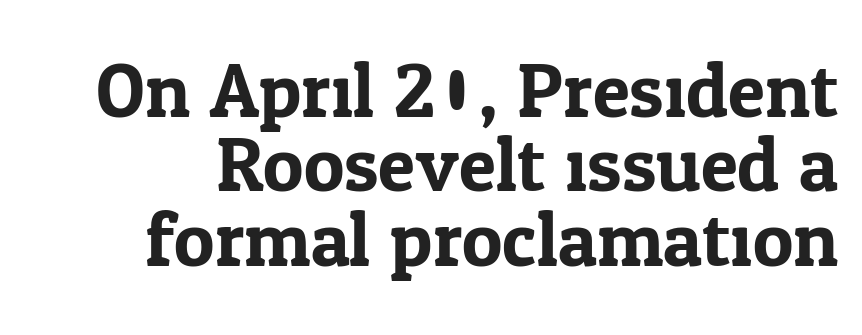
The type is set solid horizontally, with unmodified tracking. The vertical gap from one line to the next is small. Classification — serif. The letters advance in unequal steps, a hallmark of proportional type. The baseline area is clear.
